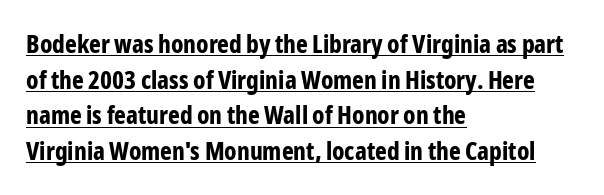
Q: Is the text bold? A: Yes.
Q: Is the text italic (slanted)? A: No, it is upright.
Q: Is the text underlined? A: Yes.
Q: How is the paragraph aligned? A: Left-aligned.
Q: Is the spacing between letters normal or unusually wide? A: Normal.
Q: Is the spacing between lines tight, normal or loose? A: Normal.
